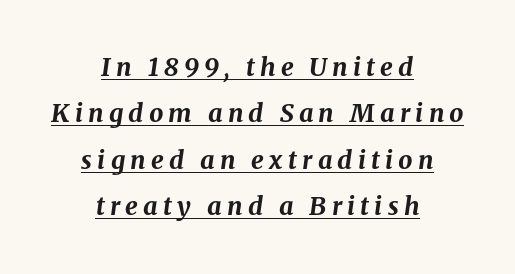
{"italic": "yes", "lean": "right", "slant_degrees": 8, "bold": "yes", "underline": "yes", "align": "center", "line_spacing_ratio": 1.86, "letter_spacing": "wide", "letter_spacing_em": 0.21, "glyph_px": 25}
